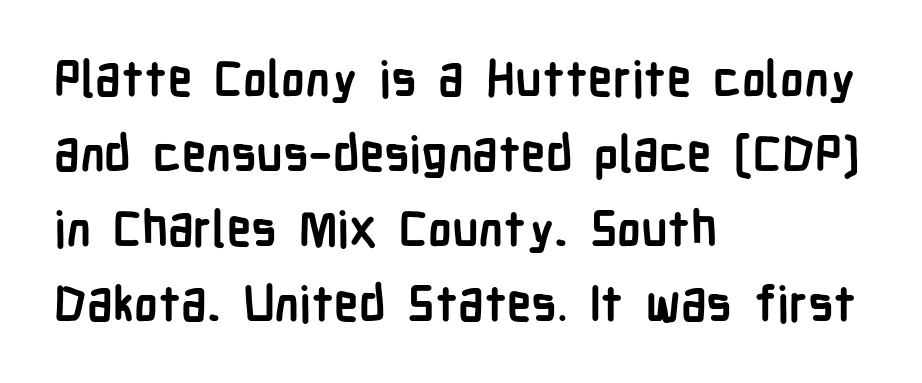
Q: Is the text bold? A: Yes.
Q: Is the text italic (slanted)? A: No, it is upright.
Q: Is the typeface a serif or a sans-serif typeface? A: Sans-serif.
Q: Is the text underlined? A: No.
Q: How is the paragraph aligned? A: Left-aligned.
Q: Is the spacing between letters normal or unusually wide? A: Normal.
Q: Is the spacing between lines tight, normal or loose? A: Normal.
Q: Width (condensed, normal, or wide)? A: Condensed.
Q: Stroke contrast? A: Low.
Q: x-height? A: Medium.
Q: Monospaced? A: No.
